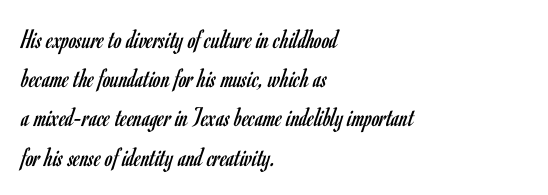
The letters advance in unequal steps, a hallmark of proportional type. Compared with a typical body face, this is equally light or lighter still. The space beneath each line is pristine and unruled. Alignment: flush left. The glyphs in this specimen are sans serif.
